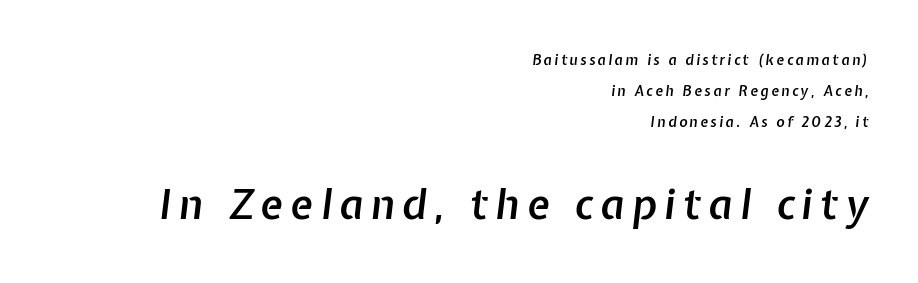
The image shows 41 px semibold type, italic (leaning right); set right-aligned, loose line spacing (2.22x), not underlined; the second (bottom) block is 2.93x larger; low stroke contrast and a medium x-height.
